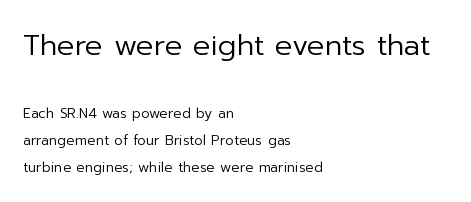
The image shows 29 px regular-weight sans-serif type, upright; set left-aligned, loose line spacing (1.93x), normal letter spacing, not underlined; the first (top) block is 2.07x larger; low stroke contrast and a medium x-height.
